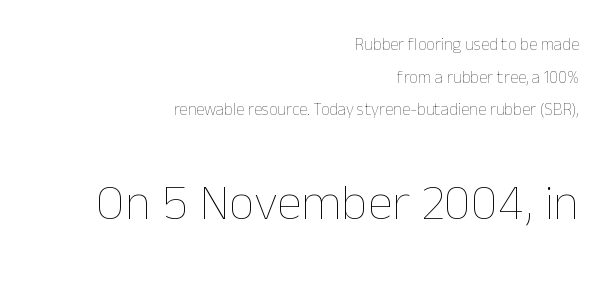
Q: Is the text bold? A: No.
Q: Is the text italic (slanted)? A: No, it is upright.
Q: Is the text underlined? A: No.
Q: How is the paragraph aligned? A: Right-aligned.
Q: Is the spacing between letters normal or unusually wide? A: Normal.
Q: Is the spacing between lines tight, normal or loose? A: Loose.
Q: Which block of text is set in a larger size, the first (top) or the second (bottom)? A: The second (bottom) one.
Q: Width (condensed, normal, or wide)? A: Normal.
Q: Stroke contrast? A: Low.
Q: x-height? A: Medium.
Q: Monospaced? A: No.
